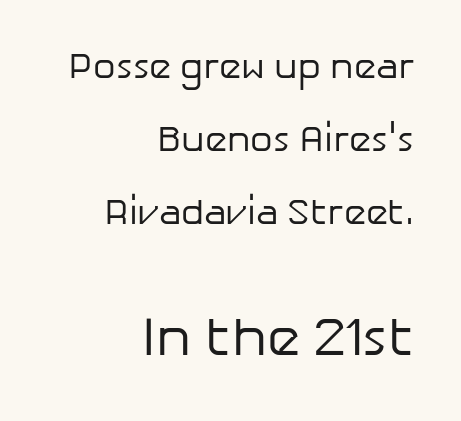
Q: Is the text bold? A: No.
Q: Is the text italic (slanted)? A: No, it is upright.
Q: Is the typeface a serif or a sans-serif typeface? A: Sans-serif.
Q: Is the text underlined? A: No.
Q: How is the paragraph aligned? A: Right-aligned.
Q: Is the spacing between letters normal or unusually wide? A: Normal.
Q: Is the spacing between lines tight, normal or loose? A: Loose.
Q: Which block of text is set in a larger size, the first (top) or the second (bottom)? A: The second (bottom) one.
Q: Width (condensed, normal, or wide)? A: Normal.
Q: Stroke contrast? A: Low.
Q: x-height? A: Medium.
Q: Monospaced? A: No.
